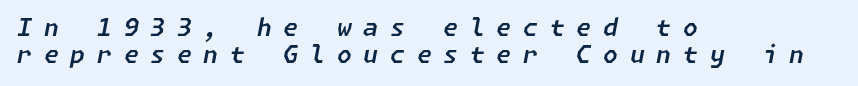
Q: Is the text italic (slanted)? A: Yes, it leans right by about 11 degrees.
Q: Is the text underlined? A: No.
Q: How is the paragraph aligned? A: Left-aligned.
Q: Is the spacing between letters normal or unusually wide? A: Unusually wide.
Q: Is the spacing between lines tight, normal or loose? A: Tight.
